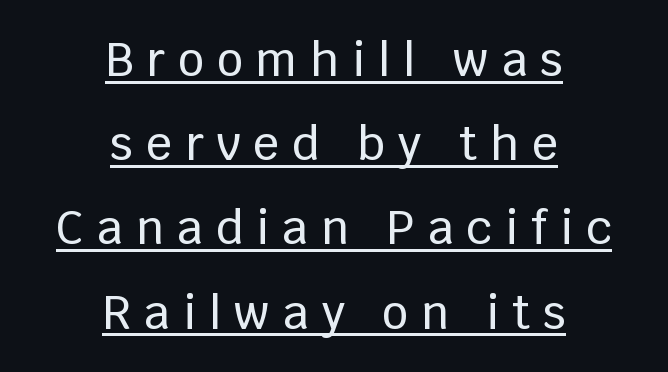
The image shows 46 px sans-serif type, upright; set centered, line spacing 1.83x, unusually wide letter spacing (+0.28 em), underlined; low stroke contrast and a large x-height.
